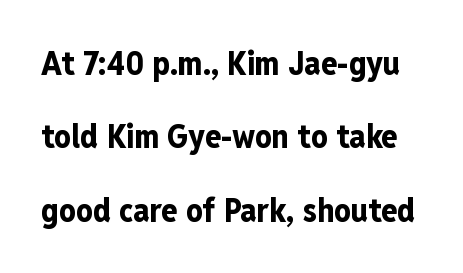
This is roman type, the default non-slanted kind. These lines are rendered in a variable-pitch font. The vertical gap from one line to the next is large. These lines are composed in type without serifs.
